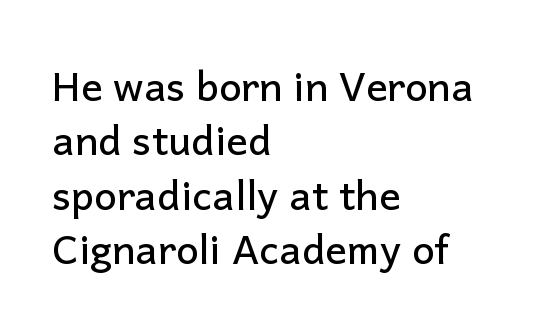
The letters carry no serifs — their stems end cleanly without finishing strokes. Decoration check: the copy has no underline. The designer left line spacing at the default. You could call the tracking neutral — neither tight nor loose.
